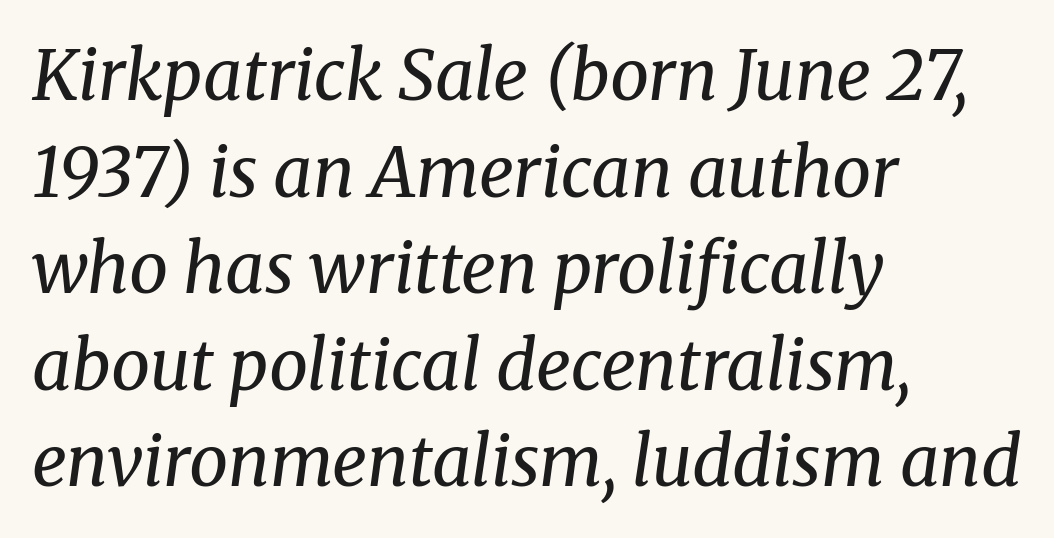
{"serif": "yes", "italic": "yes", "lean": "right", "slant_degrees": 8, "bold": "no", "weight": "regular", "width": "normal", "stroke_contrast": "medium", "x_height": "medium", "monospaced": "no", "underline": "no", "align": "left", "line_spacing": "normal", "line_spacing_ratio": 1.4, "letter_spacing": "normal", "letter_spacing_em": 0.0, "glyph_px": 69}
